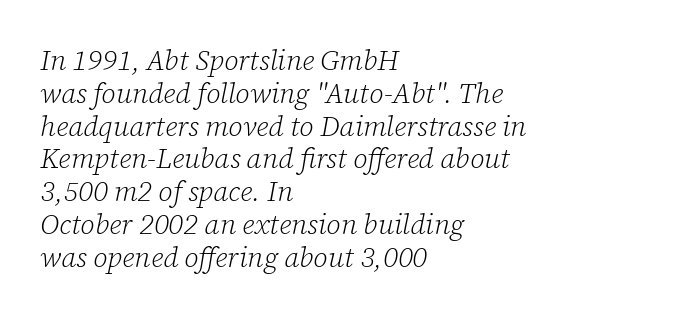
{"serif": "yes", "italic": "yes", "lean": "right", "slant_degrees": 12, "bold": "no", "weight": "light", "width": "normal", "stroke_contrast": "low", "x_height": "medium", "monospaced": "no", "underline": "no", "align": "left", "line_spacing_ratio": 1.17, "letter_spacing": "normal", "letter_spacing_em": 0.0, "glyph_px": 28}
